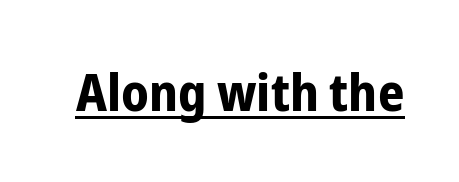
{"serif": "no", "italic": "no", "bold": "yes", "weight": "bold", "width": "condensed", "stroke_contrast": "low", "x_height": "medium", "monospaced": "no", "underline": "yes", "letter_spacing": "normal", "letter_spacing_em": 0.0, "glyph_px": 52}
